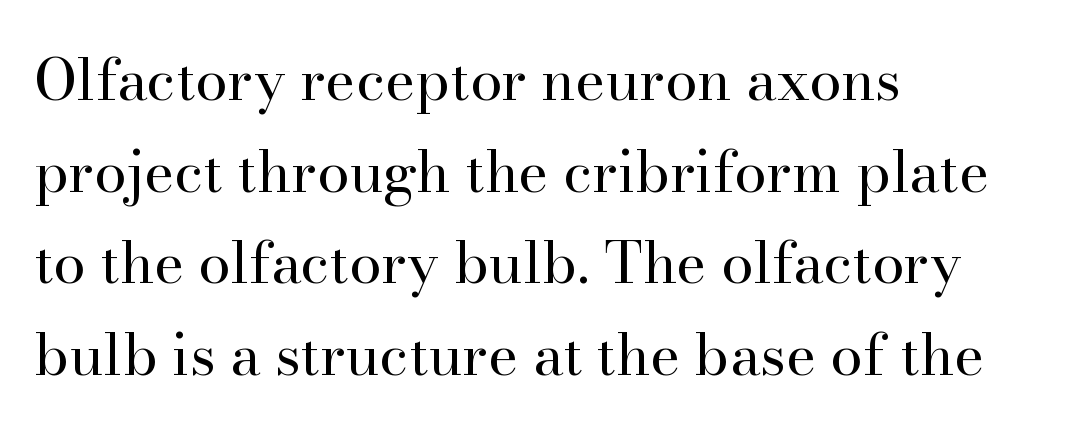
The image shows 58 px regular-weight serif type, upright; set left-aligned, normal line spacing (1.58x), normal letter spacing, not underlined; high stroke contrast and a small x-height.
